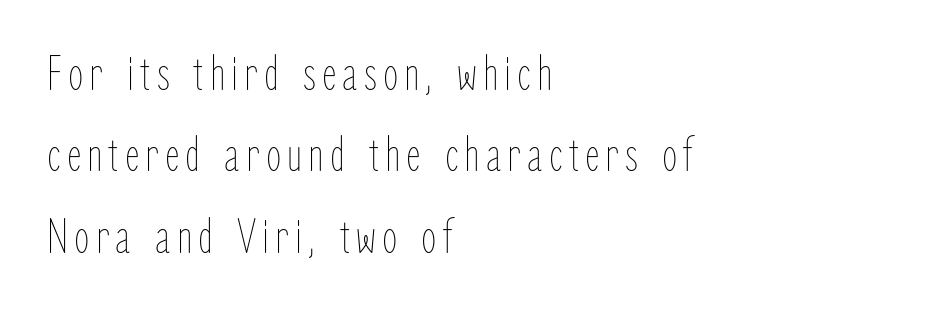
{"italic": "no", "bold": "no", "weight": "thin", "width": "condensed", "stroke_contrast": "low", "x_height": "medium", "monospaced": "no", "underline": "no", "align": "left", "line_spacing": "normal", "line_spacing_ratio": 1.63, "glyph_px": 50}
